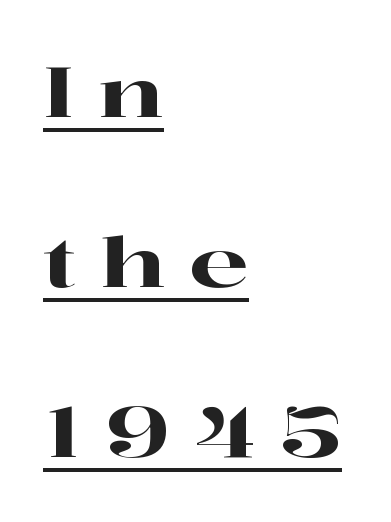
Every word sits above its own underline. Reading down the block, your eye returns to a fixed left position each line. The typeface chosen for these lines features serifs. A typesetter would call this proportional, since set widths differ per character.
